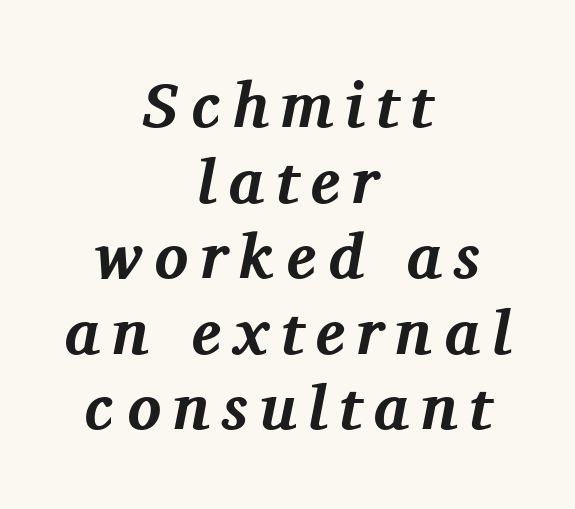
{"serif": "yes", "italic": "yes", "lean": "right", "slant_degrees": 11, "bold": "yes", "weight": "bold", "width": "normal", "stroke_contrast": "medium", "x_height": "medium", "monospaced": "no", "underline": "no", "align": "center", "line_spacing_ratio": 1.2, "glyph_px": 63}
